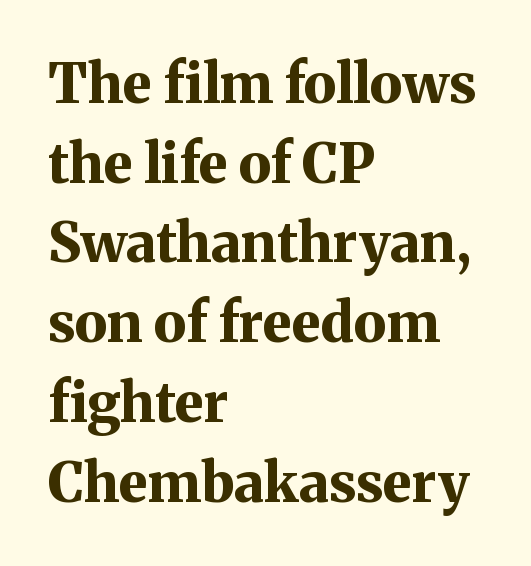
{"serif": "yes", "italic": "no", "bold": "yes", "weight": "bold", "width": "normal", "stroke_contrast": "medium", "x_height": "medium", "monospaced": "no", "underline": "no", "align": "left", "line_spacing": "normal", "line_spacing_ratio": 1.45, "letter_spacing": "normal", "letter_spacing_em": 0.0, "glyph_px": 55}
